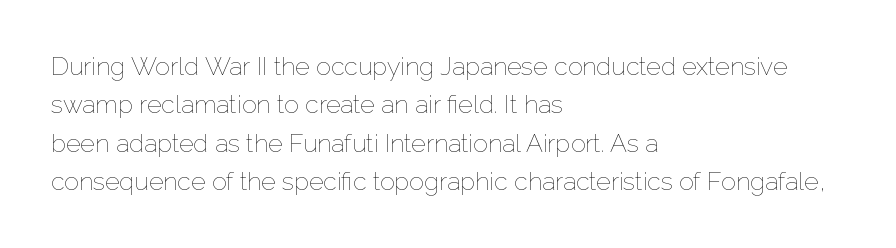
Q: Is the text bold? A: No.
Q: Is the text italic (slanted)? A: No, it is upright.
Q: Is the text underlined? A: No.
Q: How is the paragraph aligned? A: Left-aligned.
Q: Is the spacing between letters normal or unusually wide? A: Normal.
Q: Is the spacing between lines tight, normal or loose? A: Normal.
